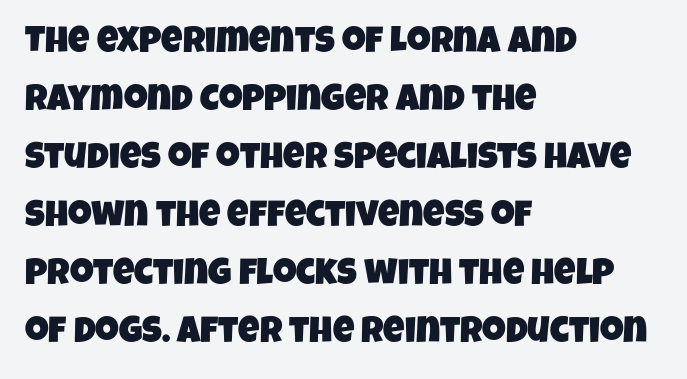
{"serif": "no", "width": "condensed", "stroke_contrast": "low", "x_height": "large", "monospaced": "no", "underline": "no", "align": "left", "line_spacing": "normal", "line_spacing_ratio": 1.57, "letter_spacing": "normal", "letter_spacing_em": 0.0, "glyph_px": 37}
